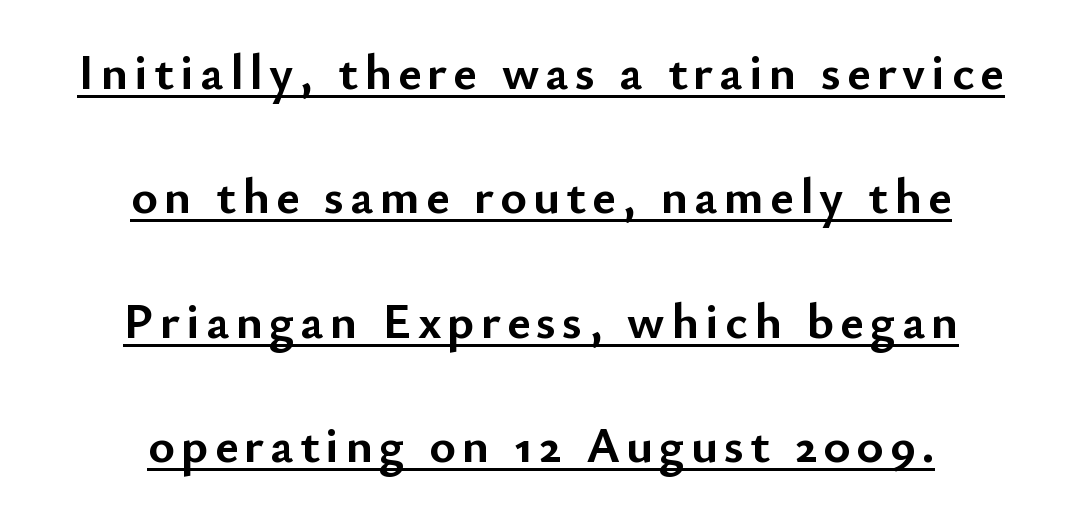
The image shows 51 px semibold sans-serif type, upright; set centered, loose line spacing (2.44x), underlined; low stroke contrast and a small x-height.
